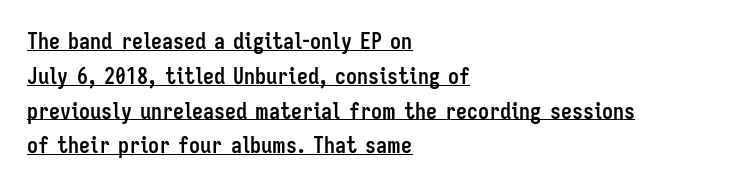
The image shows 22 px bold type, upright; set left-aligned, normal line spacing (1.58x), normal letter spacing, underlined.
